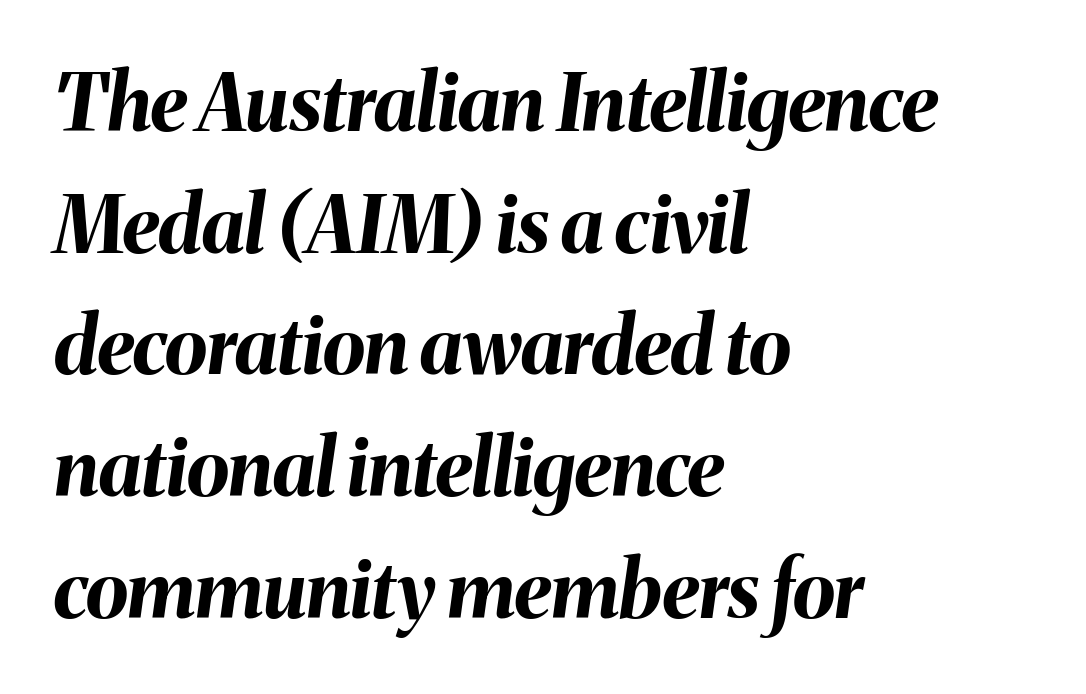
The image shows 78 px bold type, italic (leaning right); set left-aligned, normal line spacing (1.56x), normal letter spacing, not underlined; medium stroke contrast and a medium x-height.
